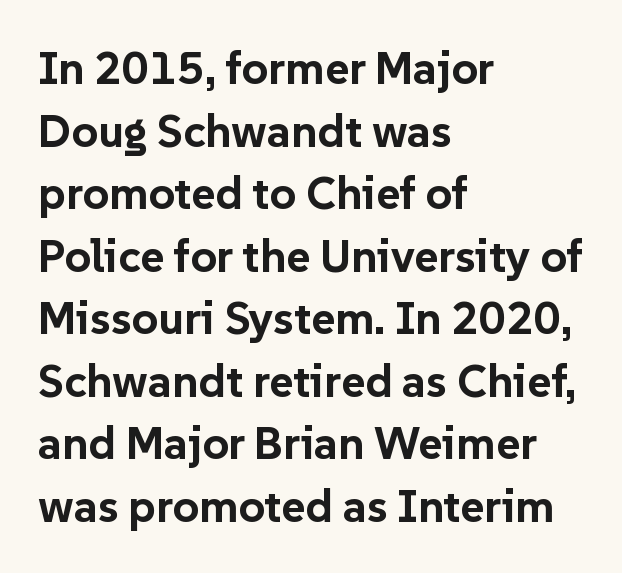
Unlike italic type, these characters show no tilt at all. The strokes are fattened all the way to bold. Vertically, the passage feels balanced, rows spaced as you'd expect. The letters advance in unequal steps, a hallmark of proportional type. This rendering features lettering with no underline. Observe the ordinary spacing: letters are neighbours, not strangers.
